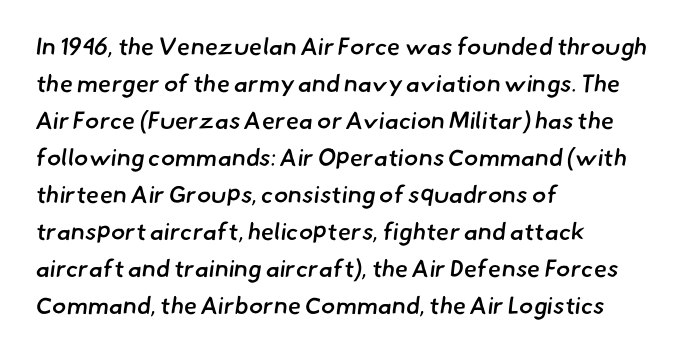
Q: Is the text bold? A: Semi-bold.
Q: Is the text underlined? A: No.
Q: How is the paragraph aligned? A: Left-aligned.
Q: Is the spacing between letters normal or unusually wide? A: Normal.
Q: Is the spacing between lines tight, normal or loose? A: Normal.
